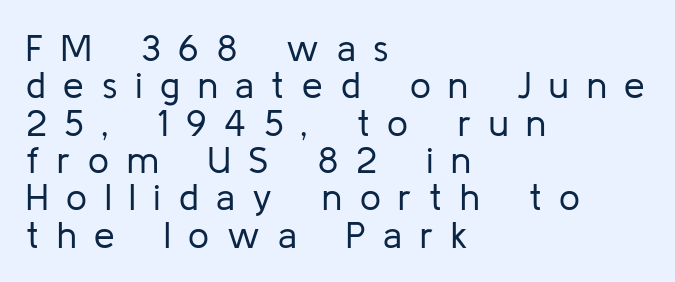
Type style note: lacks serifs. Honestly, there is no underline to notice here at all. The axis of the letterforms is exactly vertical. The setting favours the left margin, as ordinary paragraphs usually do. The gaps between neighbouring characters are conspicuously large.
